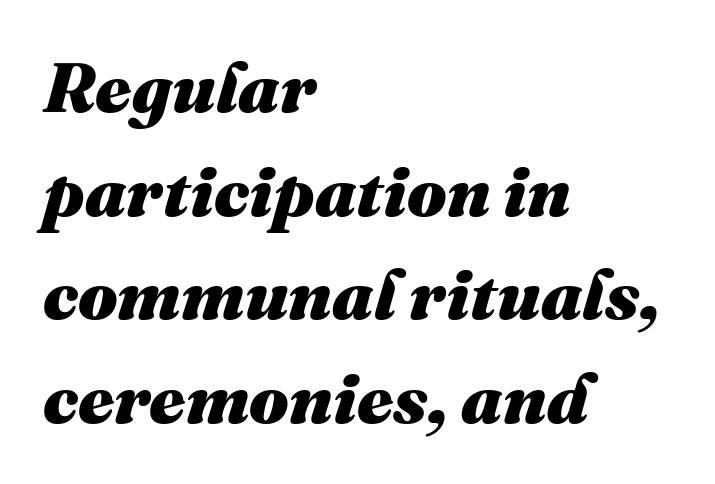
The image shows 70 px heavy type, italic (leaning right); set left-aligned, normal line spacing (1.48x), normal letter spacing, not underlined; medium stroke contrast and a medium x-height.
